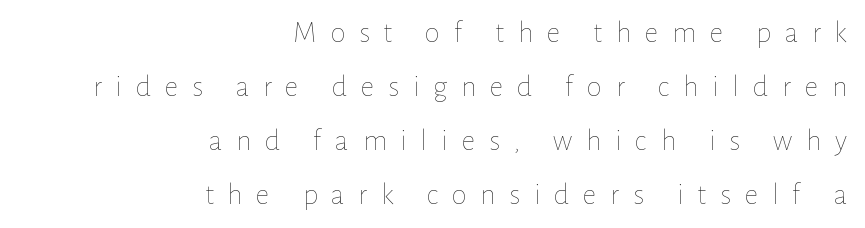
Students, note that the glyphs here are deliberately spaced far apart. The lettering stays uniformly vertical, giving the passage a roman look. Letters rest on an invisible, unmarked baseline. Is the block centered? No — it sits flush against the right margin. Is the type heavy? It reads as light-to-regular instead. Varying glyph widths throughout — classic text-font behaviour.
